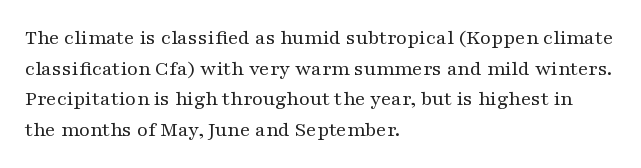
The image shows 21 px text type, upright; set left-aligned, normal line spacing (1.46x), normal letter spacing, not underlined.
